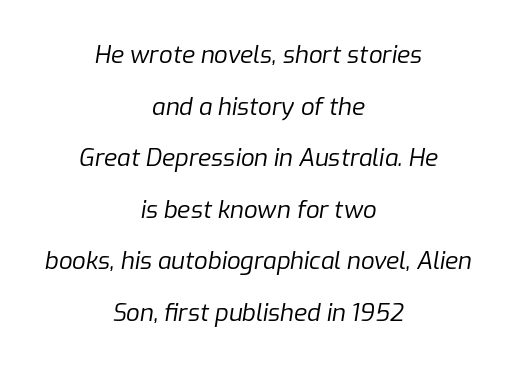
Words appear dense and cohesive because spacing is normal. The baseline area is clear. Each new line begins a long way beneath the previous one. The whole block is typeset with a tilt.
